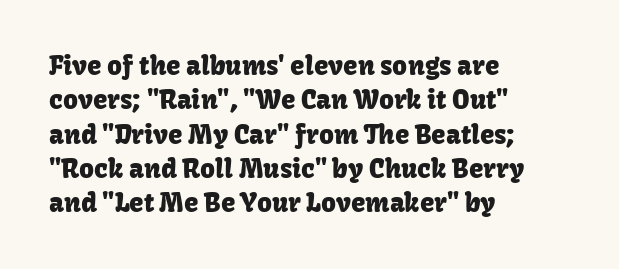
{"italic": "no", "underline": "no", "align": "left", "line_spacing": "normal", "line_spacing_ratio": 1.32, "letter_spacing": "normal", "letter_spacing_em": 0.0, "glyph_px": 26}
